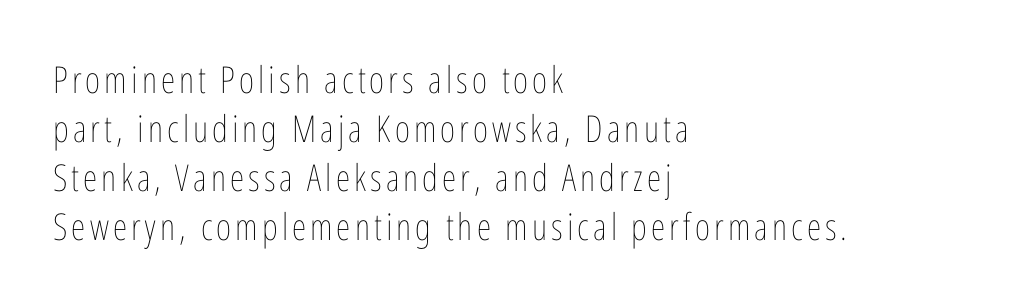
Q: Is the text bold? A: No.
Q: Is the text italic (slanted)? A: No, it is upright.
Q: Is the text underlined? A: No.
Q: How is the paragraph aligned? A: Left-aligned.
Q: Is the spacing between lines tight, normal or loose? A: Normal.
Q: Width (condensed, normal, or wide)? A: Condensed.
Q: Stroke contrast? A: Low.
Q: x-height? A: Medium.
Q: Monospaced? A: No.
